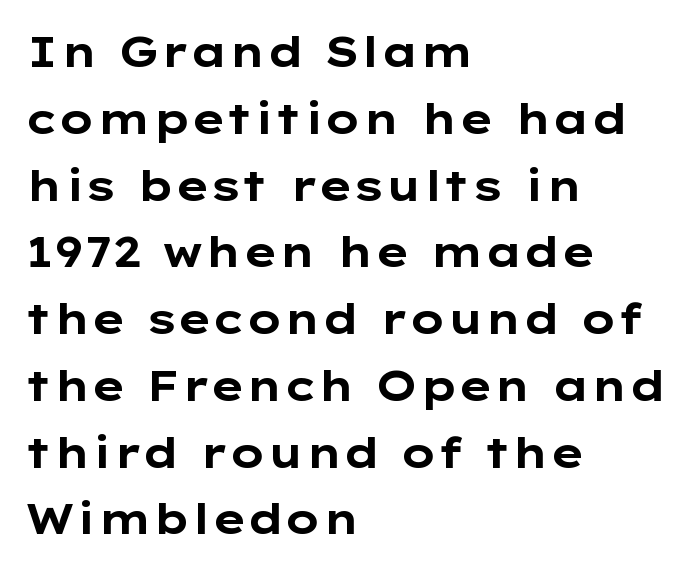
Q: Is the text bold? A: Yes.
Q: Is the text italic (slanted)? A: No, it is upright.
Q: Is the typeface a serif or a sans-serif typeface? A: Sans-serif.
Q: Is the text underlined? A: No.
Q: How is the paragraph aligned? A: Left-aligned.
Q: Is the spacing between letters normal or unusually wide? A: Normal.
Q: Is the spacing between lines tight, normal or loose? A: Normal.
Q: Width (condensed, normal, or wide)? A: Wide.
Q: Stroke contrast? A: Low.
Q: x-height? A: Medium.
Q: Monospaced? A: No.
